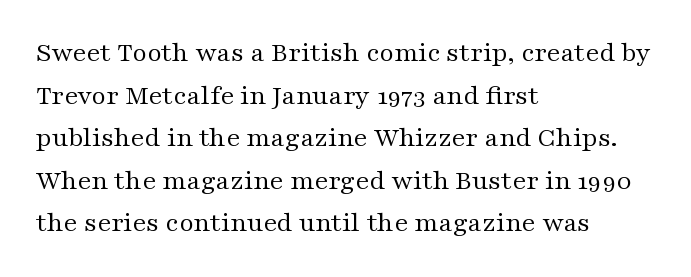
{"serif": "yes", "italic": "no", "bold": "no", "weight": "regular", "width": "wide", "stroke_contrast": "medium", "x_height": "medium", "monospaced": "no", "underline": "no", "align": "left", "line_spacing": "normal", "line_spacing_ratio": 1.52, "letter_spacing": "normal", "letter_spacing_em": 0.0, "glyph_px": 28}
